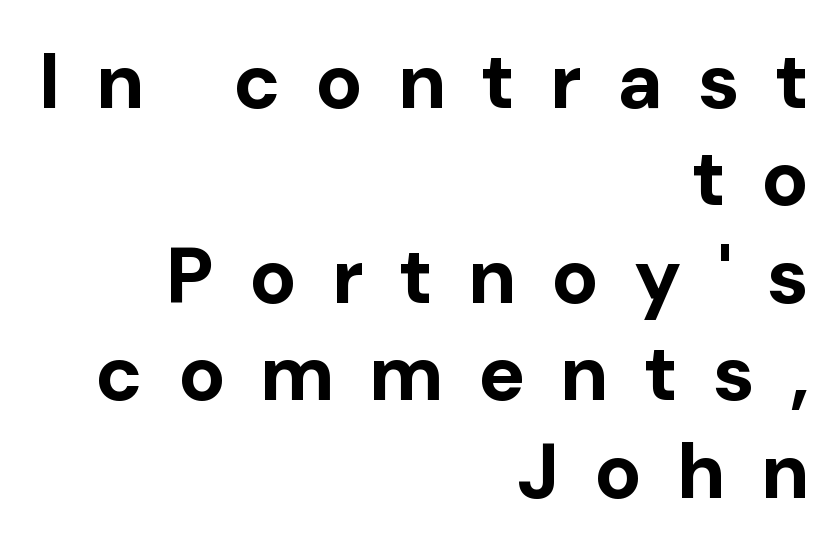
{"serif": "no", "italic": "no", "bold": "yes", "weight": "bold", "width": "normal", "stroke_contrast": "low", "x_height": "medium", "monospaced": "no", "underline": "no", "align": "right", "line_spacing": "normal", "line_spacing_ratio": 1.25, "letter_spacing": "wide", "letter_spacing_em": 0.45, "glyph_px": 78}
